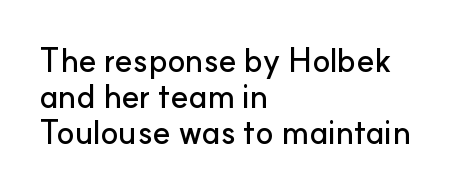
Q: Is the text italic (slanted)? A: No, it is upright.
Q: Is the typeface a serif or a sans-serif typeface? A: Sans-serif.
Q: Is the text underlined? A: No.
Q: How is the paragraph aligned? A: Left-aligned.
Q: Is the spacing between letters normal or unusually wide? A: Normal.
Q: Is the spacing between lines tight, normal or loose? A: Tight.
Q: Width (condensed, normal, or wide)? A: Normal.
Q: Stroke contrast? A: Low.
Q: x-height? A: Small.
Q: Monospaced? A: No.
